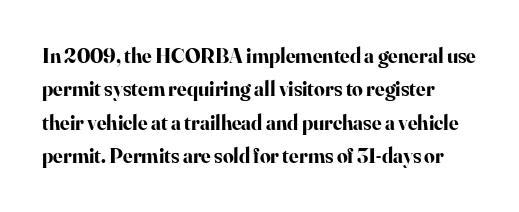
Words appear dense and cohesive because spacing is normal. The characters look thick and weighty, a clear bold. The gap between lines stays unmarked. Summary of vertical rhythm: regular, with standard interline spacing. Characters remain perfectly vertical along every line.
